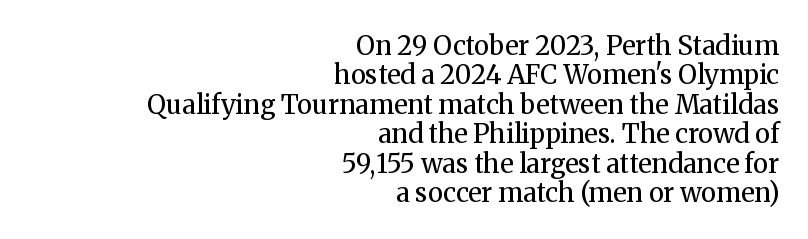
Q: Is the text bold? A: No.
Q: Is the text italic (slanted)? A: No, it is upright.
Q: Is the text underlined? A: No.
Q: How is the paragraph aligned? A: Right-aligned.
Q: Is the spacing between letters normal or unusually wide? A: Normal.
Q: Is the spacing between lines tight, normal or loose? A: Tight.
